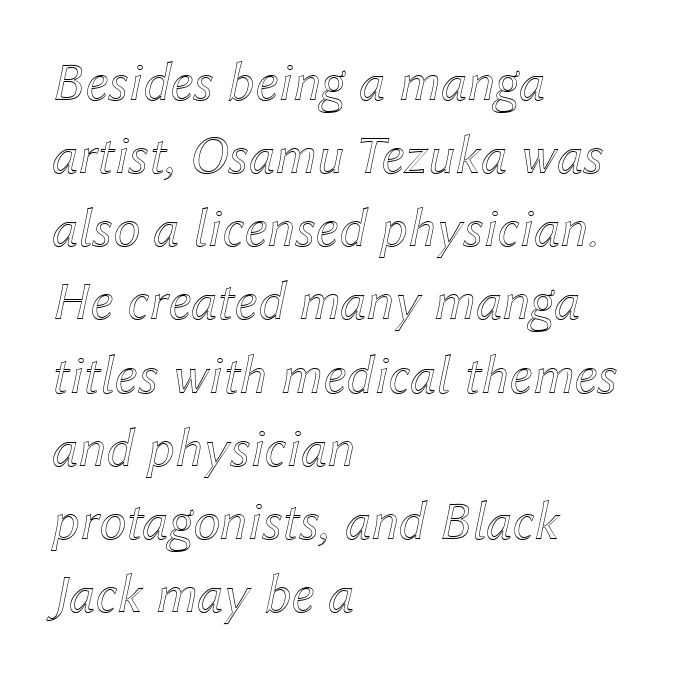
Q: Is the text italic (slanted)? A: Yes, it leans right by about 12 degrees.
Q: Is the text underlined? A: No.
Q: How is the paragraph aligned? A: Left-aligned.
Q: Is the spacing between letters normal or unusually wide? A: Normal.
Q: Is the spacing between lines tight, normal or loose? A: Normal.
Q: Width (condensed, normal, or wide)? A: Normal.
Q: x-height? A: Medium.
Q: Monospaced? A: No.
